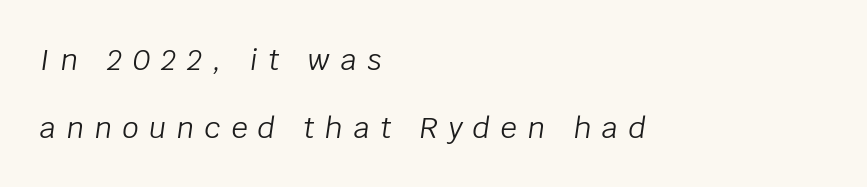
{"italic": "yes", "lean": "right", "slant_degrees": 8, "bold": "no", "weight": "light", "width": "normal", "stroke_contrast": "low", "x_height": "large", "monospaced": "no", "underline": "no", "align": "left", "line_spacing": "loose", "line_spacing_ratio": 2.33, "letter_spacing": "wide", "letter_spacing_em": 0.36, "glyph_px": 29}
